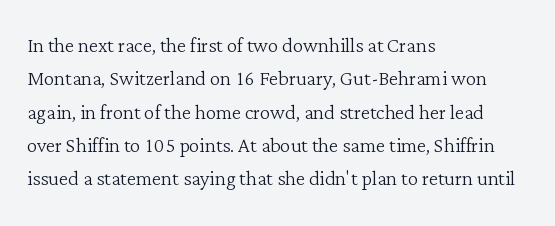
The image shows 26 px text type, upright; set left-aligned, normal line spacing (1.28x), normal letter spacing, not underlined.
